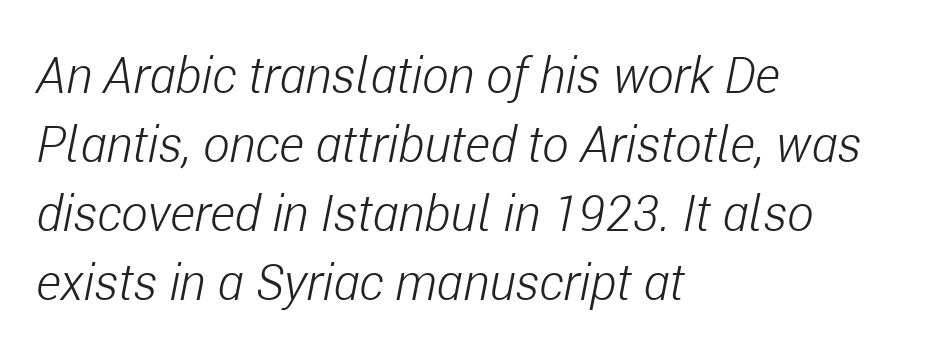
{"italic": "yes", "lean": "right", "slant_degrees": 11, "bold": "no", "weight": "light", "width": "condensed", "stroke_contrast": "low", "x_height": "medium", "monospaced": "no", "underline": "no", "align": "left", "line_spacing": "normal", "line_spacing_ratio": 1.38, "letter_spacing": "normal", "letter_spacing_em": 0.0, "glyph_px": 50}
